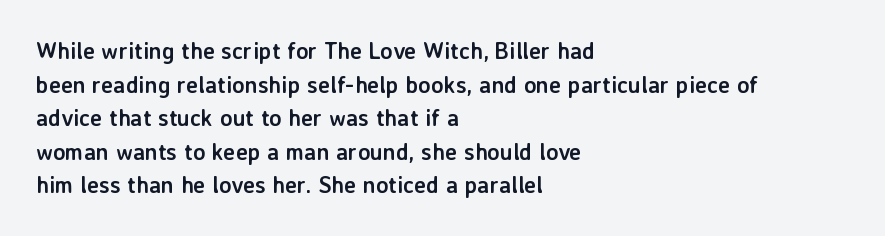
Q: Is the text bold? A: Yes.
Q: Is the text italic (slanted)? A: No, it is upright.
Q: Is the text underlined? A: No.
Q: How is the paragraph aligned? A: Left-aligned.
Q: Is the spacing between letters normal or unusually wide? A: Normal.
Q: Is the spacing between lines tight, normal or loose? A: Normal.
